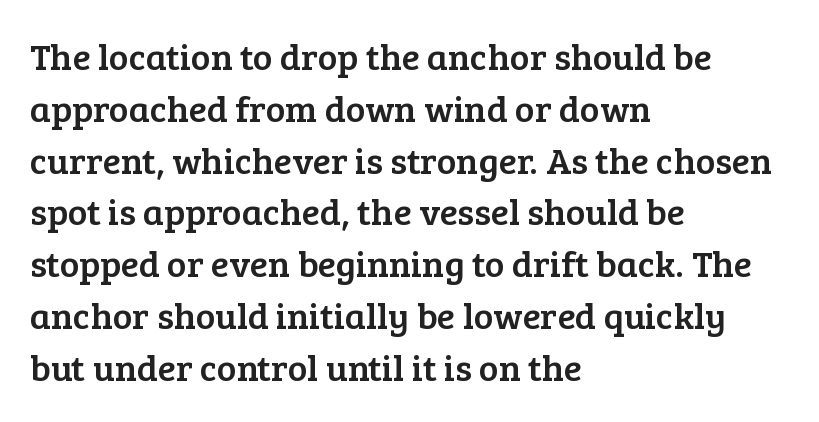
Q: Is the text italic (slanted)? A: No, it is upright.
Q: Is the typeface a serif or a sans-serif typeface? A: Serif.
Q: Is the text underlined? A: No.
Q: How is the paragraph aligned? A: Left-aligned.
Q: Is the spacing between letters normal or unusually wide? A: Normal.
Q: Is the spacing between lines tight, normal or loose? A: Normal.
Q: Width (condensed, normal, or wide)? A: Normal.
Q: Stroke contrast? A: Low.
Q: x-height? A: Medium.
Q: Monospaced? A: No.
